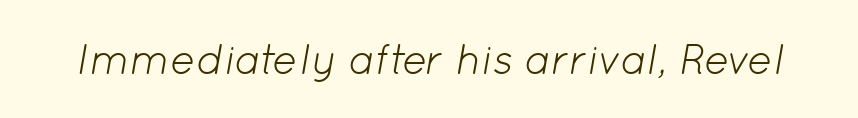
Q: Is the text bold? A: No.
Q: Is the text italic (slanted)? A: Yes, it leans right by about 12 degrees.
Q: Is the text underlined? A: No.
Q: Is the spacing between letters normal or unusually wide? A: Normal.
Q: Width (condensed, normal, or wide)? A: Normal.
Q: Stroke contrast? A: Low.
Q: x-height? A: Medium.
Q: Monospaced? A: No.
